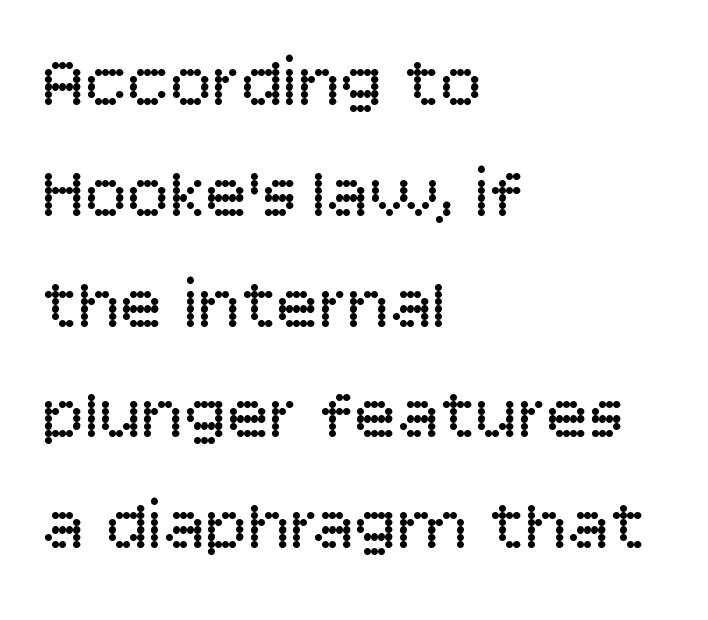
The image shows 71 px regular-weight sans-serif type, upright; set left-aligned, normal line spacing (1.56x), normal letter spacing, not underlined; low stroke contrast and a large x-height.
